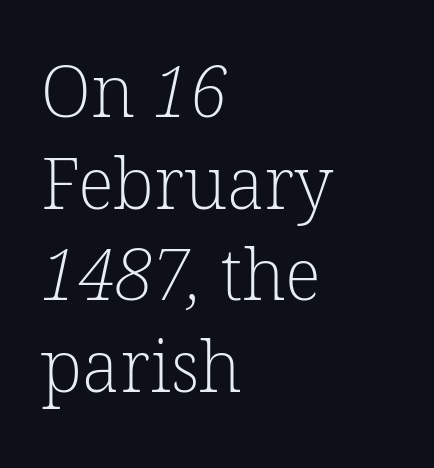
The gap between lines stays unmarked. The designer went with a serif here, giving each stem small feet. The passage is arranged the way most books set body copy — flush left. Note the varied advance widths — an 'i' is clearly narrower than an 'm'. This sample uses plain, unmodified letter spacing.
